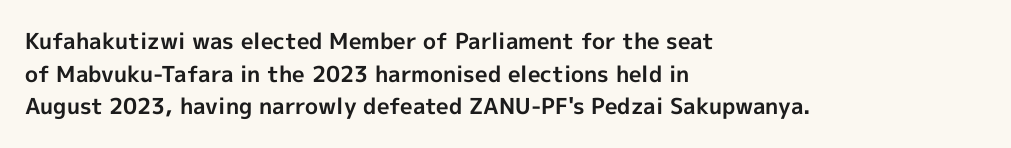
Q: Is the text bold? A: Yes.
Q: Is the text italic (slanted)? A: No, it is upright.
Q: Is the text underlined? A: No.
Q: How is the paragraph aligned? A: Left-aligned.
Q: Is the spacing between letters normal or unusually wide? A: Normal.
Q: Is the spacing between lines tight, normal or loose? A: Normal.
